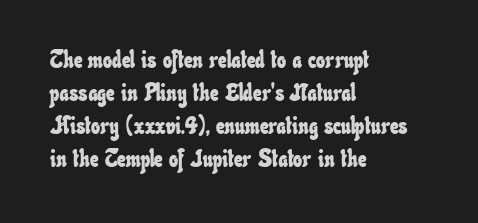
Q: Is the text underlined? A: No.
Q: How is the paragraph aligned? A: Left-aligned.
Q: Is the spacing between letters normal or unusually wide? A: Normal.
Q: Is the spacing between lines tight, normal or loose? A: Normal.
